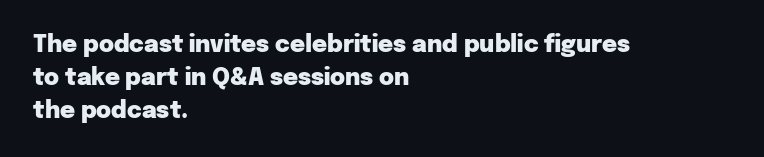
Q: Is the text bold? A: Yes.
Q: Is the text italic (slanted)? A: No, it is upright.
Q: Is the text underlined? A: No.
Q: How is the paragraph aligned? A: Left-aligned.
Q: Is the spacing between letters normal or unusually wide? A: Normal.
Q: Is the spacing between lines tight, normal or loose? A: Normal.
